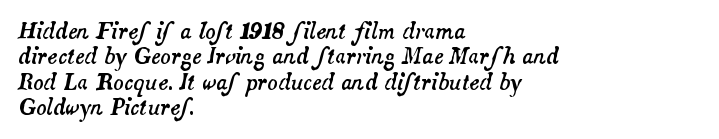
{"italic": "yes", "lean": "right", "slant_degrees": 14, "underline": "no", "align": "left", "line_spacing_ratio": 1.21, "letter_spacing": "normal", "letter_spacing_em": 0.0, "glyph_px": 21}
